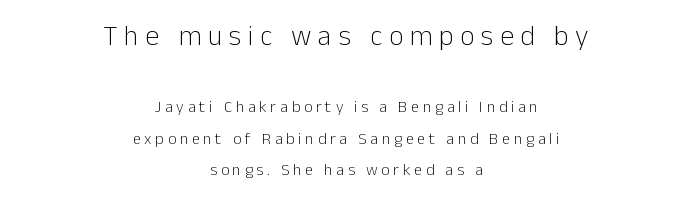
Rows of type keep a wide berth in the vertical direction. Regarding serifs, this sample does without them. Caption: multi-line text, centered on the measure. Larger block? The one above; the one below is distinctly smaller. Display-style spreading of the glyphs; the letterfit is very open. Nobody drew a line under any word here.
